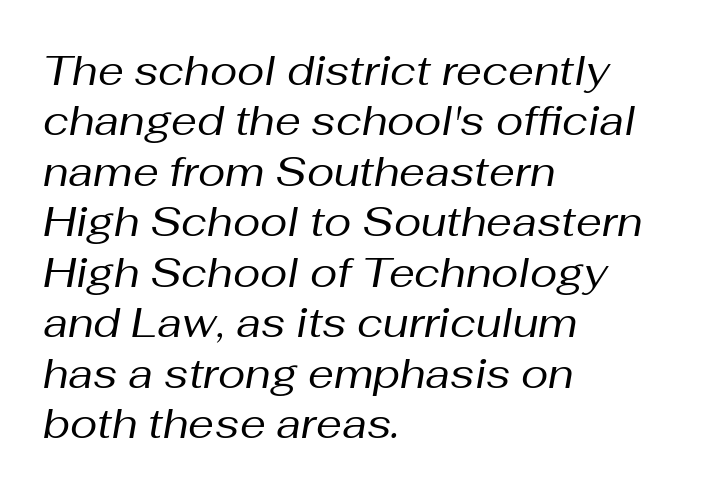
The image shows 41 px regular-weight type, italic (leaning right); set left-aligned, line spacing 1.23x, normal letter spacing, not underlined; medium stroke contrast and a medium x-height.
